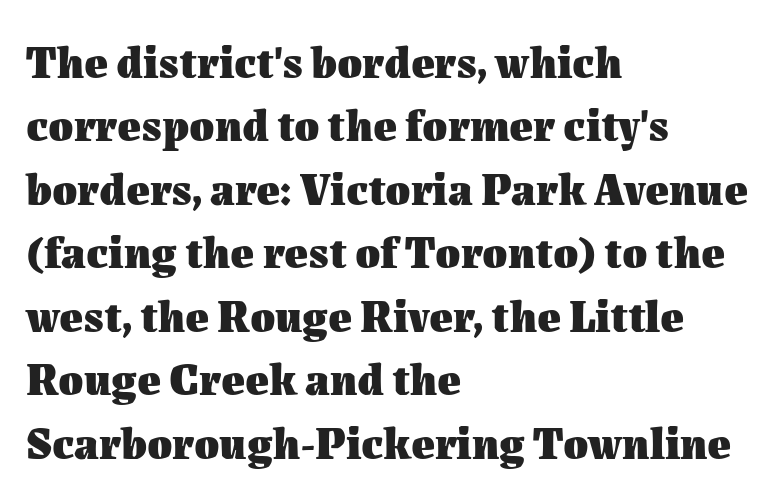
Q: Is the text bold? A: Yes.
Q: Is the text italic (slanted)? A: No, it is upright.
Q: Is the text underlined? A: No.
Q: How is the paragraph aligned? A: Left-aligned.
Q: Is the spacing between letters normal or unusually wide? A: Normal.
Q: Is the spacing between lines tight, normal or loose? A: Normal.
Q: Width (condensed, normal, or wide)? A: Normal.
Q: Stroke contrast? A: Medium.
Q: x-height? A: Medium.
Q: Monospaced? A: No.
